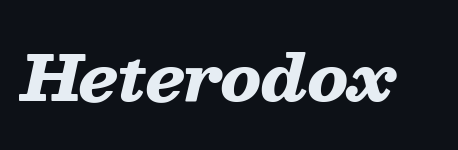
{"italic": "yes", "lean": "right", "slant_degrees": 13, "bold": "yes", "weight": "heavy", "width": "wide", "stroke_contrast": "low", "x_height": "medium", "monospaced": "no", "underline": "no", "letter_spacing": "normal", "letter_spacing_em": 0.0, "glyph_px": 63}
